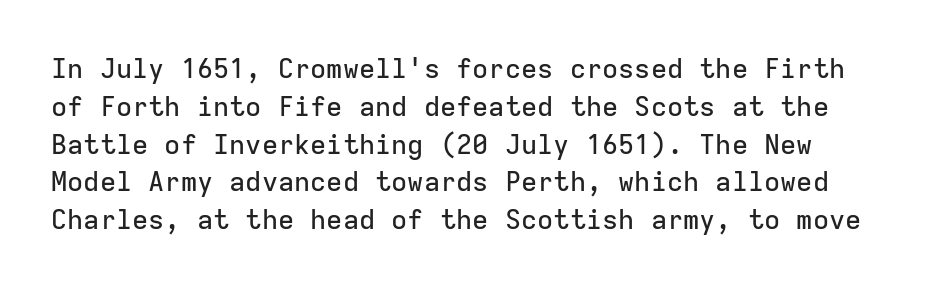
The lettering stays uniformly vertical, giving the passage a roman look. Words float on clear page, feet unadorned. Compared with typical paragraphs, the rows here are spaced about the same. Students, note that the glyphs here touch the page at normal intervals.
